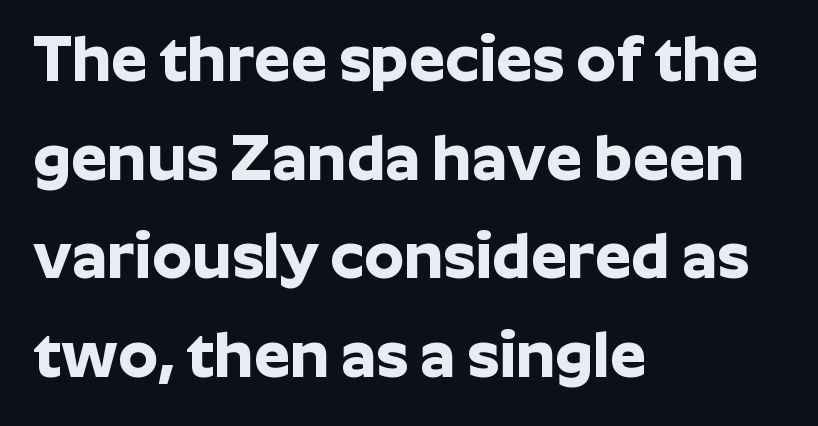
{"serif": "no", "italic": "no", "bold": "yes", "weight": "bold", "width": "normal", "stroke_contrast": "low", "x_height": "medium", "monospaced": "no", "underline": "no", "align": "left", "line_spacing": "normal", "line_spacing_ratio": 1.54, "letter_spacing": "normal", "letter_spacing_em": 0.0, "glyph_px": 64}
